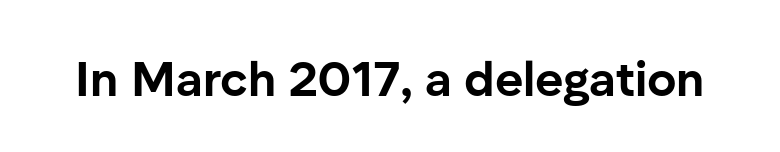
The image shows 49 px bold sans-serif type, upright; set normal letter spacing, not underlined; low stroke contrast and a medium x-height.
